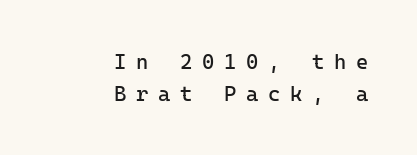
The image shows 21 px text type, upright; set right-aligned, normal line spacing (1.51x), unusually wide letter spacing (+0.46 em), not underlined.
